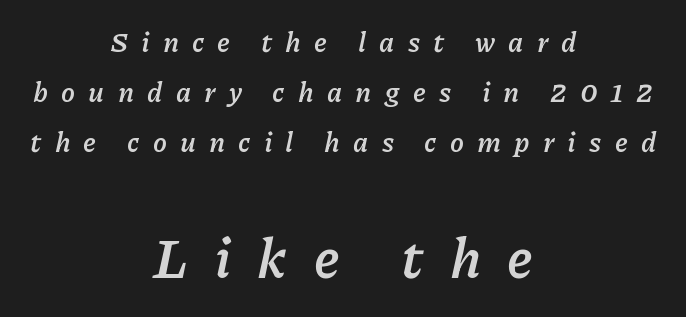
The image shows 56 px semibold type, italic (leaning right); set centered, line spacing 1.79x, unusually wide letter spacing (+0.47 em), not underlined; the second (bottom) block is 2.0x larger; low stroke contrast and a medium x-height.
